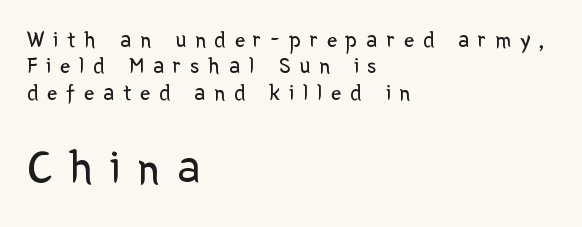
Q: Is the text bold? A: No.
Q: Is the text italic (slanted)? A: No, it is upright.
Q: Is the typeface a serif or a sans-serif typeface? A: Sans-serif.
Q: Is the text underlined? A: No.
Q: How is the paragraph aligned? A: Left-aligned.
Q: Is the spacing between letters normal or unusually wide? A: Unusually wide.
Q: Is the spacing between lines tight, normal or loose? A: Tight.
Q: Which block of text is set in a larger size, the first (top) or the second (bottom)? A: The second (bottom) one.
Q: Width (condensed, normal, or wide)? A: Normal.
Q: Stroke contrast? A: Low.
Q: x-height? A: Medium.
Q: Monospaced? A: No.
